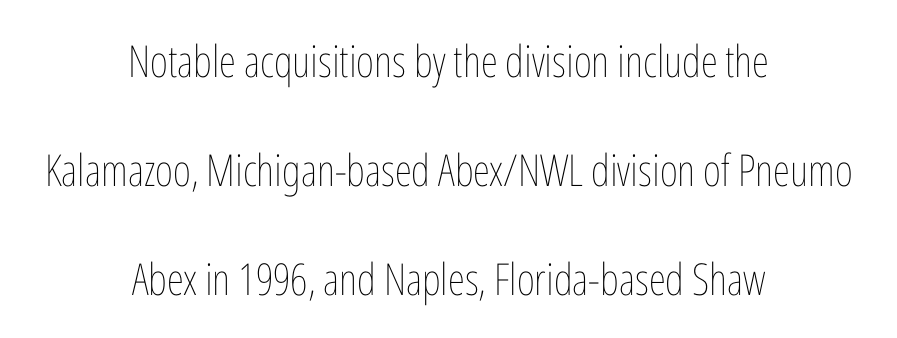
Q: Is the text bold? A: No.
Q: Is the text italic (slanted)? A: No, it is upright.
Q: Is the text underlined? A: No.
Q: How is the paragraph aligned? A: Centered.
Q: Is the spacing between letters normal or unusually wide? A: Normal.
Q: Is the spacing between lines tight, normal or loose? A: Loose.
Q: Width (condensed, normal, or wide)? A: Condensed.
Q: Stroke contrast? A: Low.
Q: x-height? A: Medium.
Q: Monospaced? A: No.
